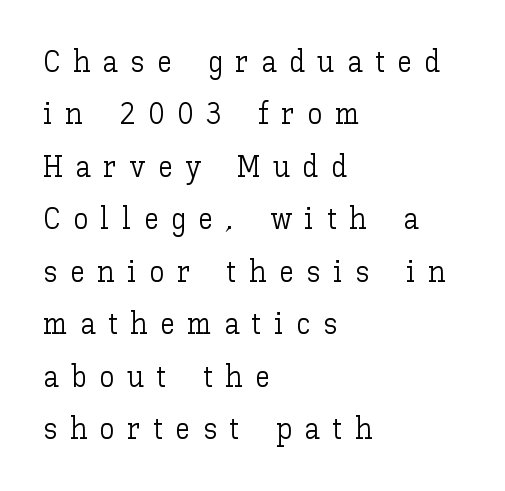
The image shows 30 px light type, upright; set left-aligned, line spacing 1.75x, unusually wide letter spacing (+0.42 em), not underlined; low stroke contrast and a medium x-height.
